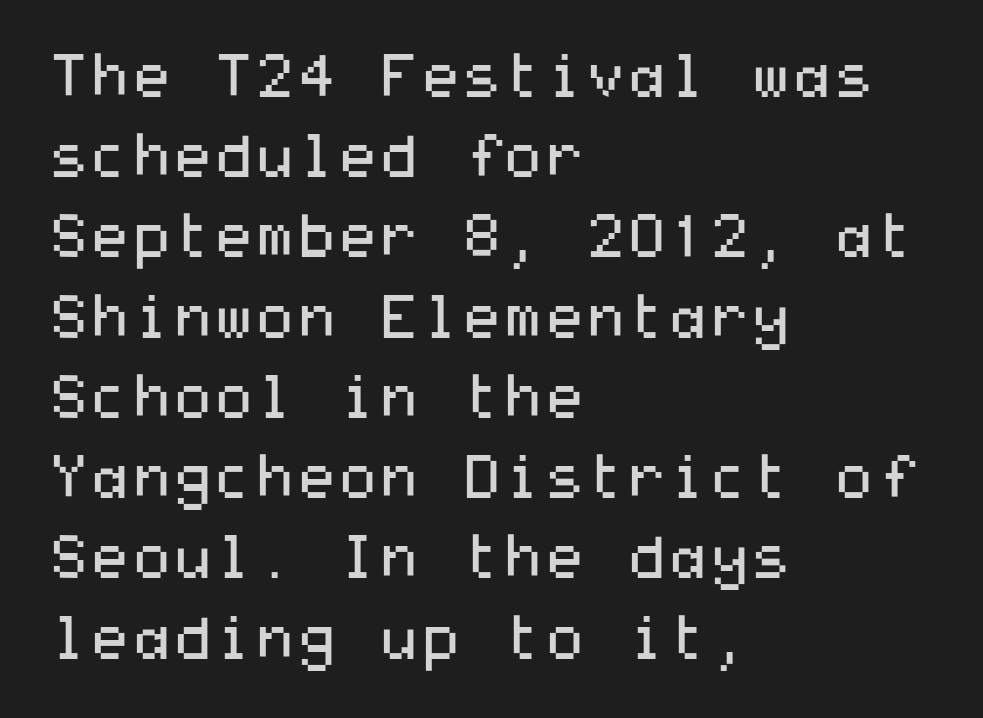
The image shows 59 px regular-weight, wide sans-serif type, upright; set left-aligned, normal line spacing (1.36x), normal letter spacing, not underlined; medium stroke contrast and a medium x-height.
